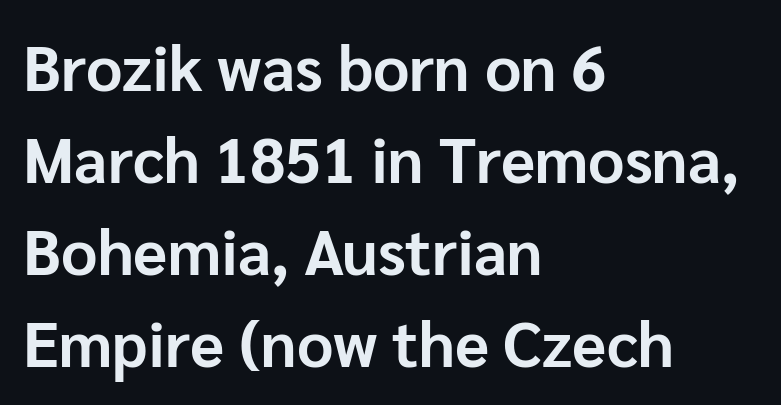
Q: Is the text bold? A: Yes.
Q: Is the text italic (slanted)? A: No, it is upright.
Q: Is the typeface a serif or a sans-serif typeface? A: Sans-serif.
Q: Is the text underlined? A: No.
Q: How is the paragraph aligned? A: Left-aligned.
Q: Is the spacing between letters normal or unusually wide? A: Normal.
Q: Is the spacing between lines tight, normal or loose? A: Normal.
Q: Width (condensed, normal, or wide)? A: Normal.
Q: Stroke contrast? A: Low.
Q: x-height? A: Medium.
Q: Monospaced? A: No.
